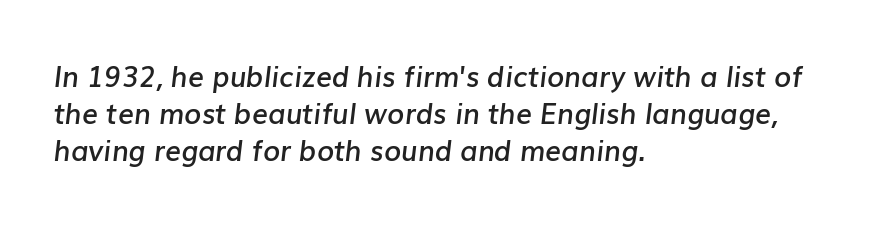
{"italic": "yes", "lean": "right", "slant_degrees": 7, "bold": "semi", "weight": "semibold", "width": "normal", "stroke_contrast": "low", "x_height": "medium", "monospaced": "no", "underline": "no", "align": "left", "line_spacing": "normal", "line_spacing_ratio": 1.33, "letter_spacing": "normal", "letter_spacing_em": 0.0, "glyph_px": 28}
